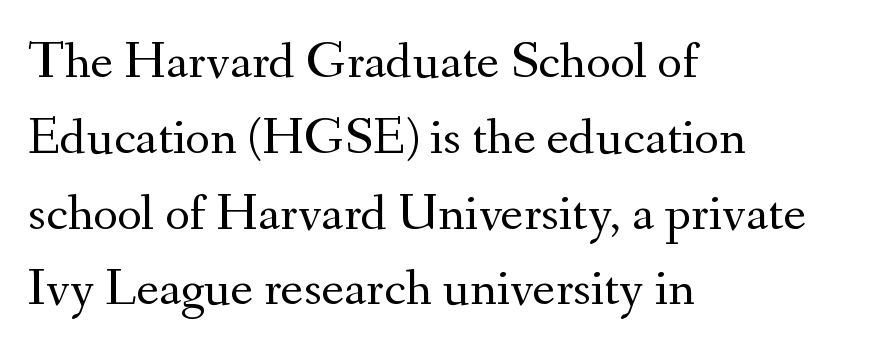
This block has exactly the height ordinary leading produces. Proportional: the letters do not fall into vertical columns. This is roman type, the default non-slanted kind. The space directly below the letters is spotless.
